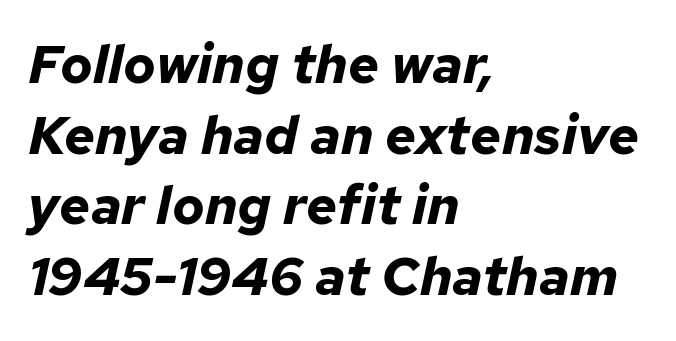
The image shows 54 px bold type, italic (leaning right); set left-aligned, normal line spacing (1.31x), normal letter spacing, not underlined; low stroke contrast and a medium x-height.
